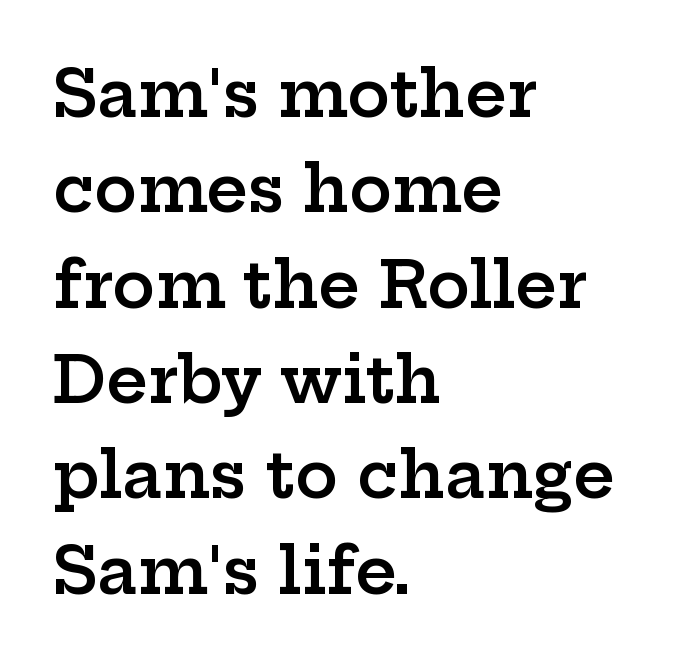
The image shows 64 px semibold, wide serif type, upright; set left-aligned, normal line spacing (1.49x), normal letter spacing, not underlined; low stroke contrast and a medium x-height.
